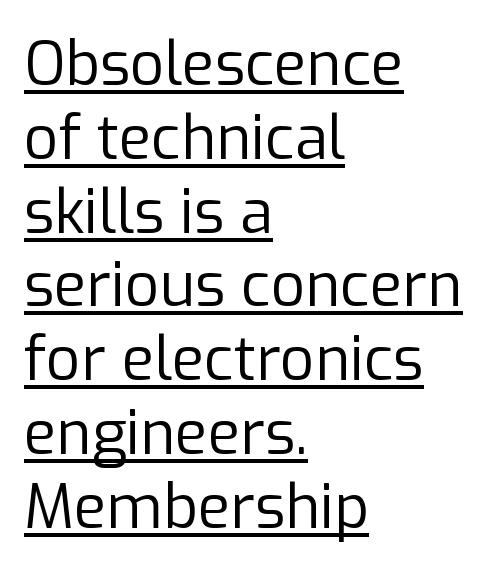
The image shows 60 px regular-weight sans-serif type, upright; set left-aligned, line spacing 1.23x, normal letter spacing, underlined; low stroke contrast and a medium x-height.
